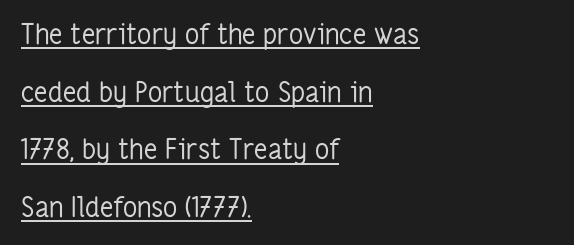
Q: Is the text bold? A: No.
Q: Is the text italic (slanted)? A: No, it is upright.
Q: Is the typeface a serif or a sans-serif typeface? A: Sans-serif.
Q: Is the text underlined? A: Yes.
Q: How is the paragraph aligned? A: Left-aligned.
Q: Is the spacing between letters normal or unusually wide? A: Normal.
Q: Is the spacing between lines tight, normal or loose? A: Loose.
Q: Width (condensed, normal, or wide)? A: Condensed.
Q: Stroke contrast? A: Low.
Q: x-height? A: Medium.
Q: Monospaced? A: No.
